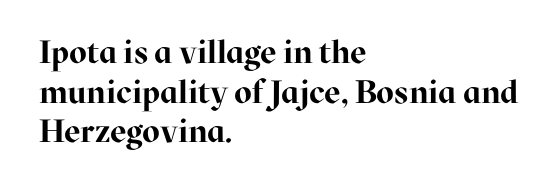
The image shows 32 px bold serif type, upright; set left-aligned, line spacing 1.24x, normal letter spacing, not underlined; high stroke contrast and a medium x-height.
